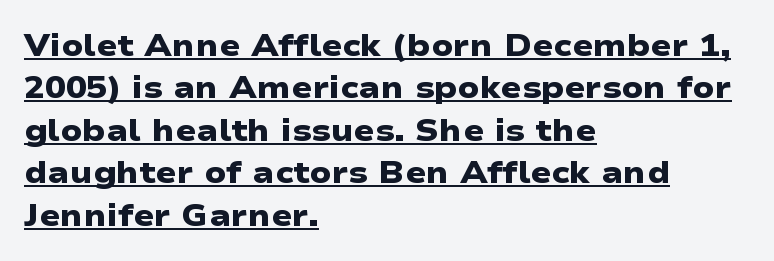
The image shows 31 px heavy, wide sans-serif type; set left-aligned, normal line spacing (1.37x), normal letter spacing, underlined; low stroke contrast and a medium x-height.
